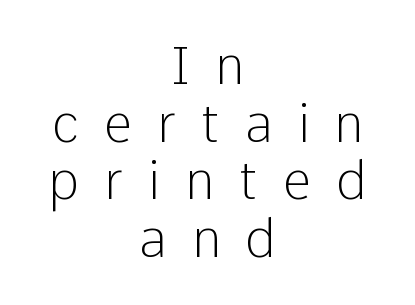
{"serif": "no", "italic": "no", "bold": "no", "weight": "light", "width": "normal", "stroke_contrast": "low", "x_height": "medium", "monospaced": "no", "underline": "no", "align": "center", "line_spacing": "tight", "line_spacing_ratio": 1.13, "letter_spacing": "wide", "letter_spacing_em": 0.49, "glyph_px": 51}
